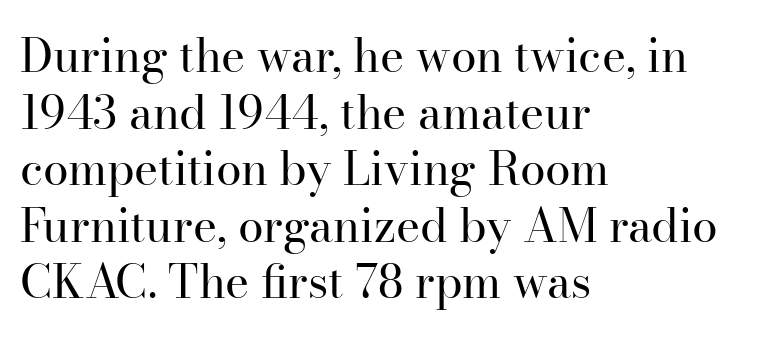
The image shows 46 px regular-weight serif type, upright; set left-aligned, line spacing 1.23x, normal letter spacing, not underlined; high stroke contrast and a small x-height.
